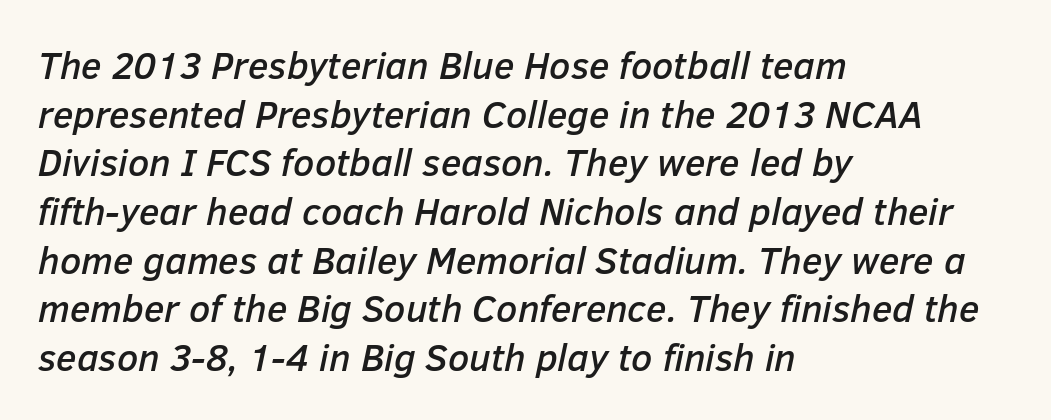
The image shows 38 px text type, italic (leaning right); set left-aligned, normal line spacing (1.28x), normal letter spacing, not underlined; low stroke contrast and a medium x-height.
